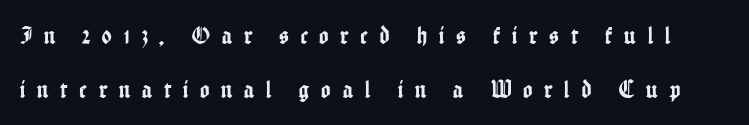
No italicization has been applied; the sample stays upright. Students, note that the glyphs here are deliberately spaced far apart. The leading is generous, giving the passage an open texture. No word sits above an underline.
